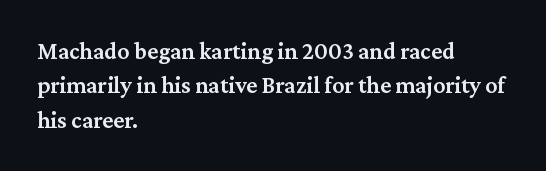
{"italic": "no", "bold": "semi", "underline": "no", "align": "left", "line_spacing": "normal", "line_spacing_ratio": 1.43, "letter_spacing": "normal", "letter_spacing_em": 0.0, "glyph_px": 24}
